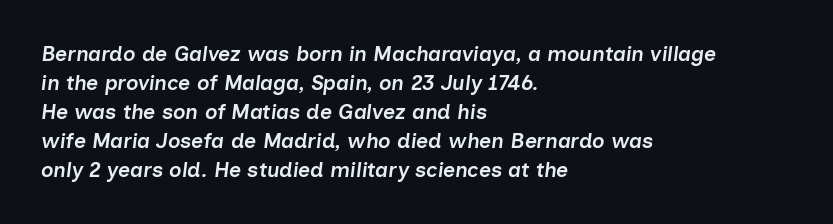
Students, note that the glyphs here touch the page at normal intervals. In terms of weight, the rendering is demibold, just under bold. It's the slanting kind of type. This rendering uses left alignment, leaving the right contour irregular. A bare baseline throughout the passage.
